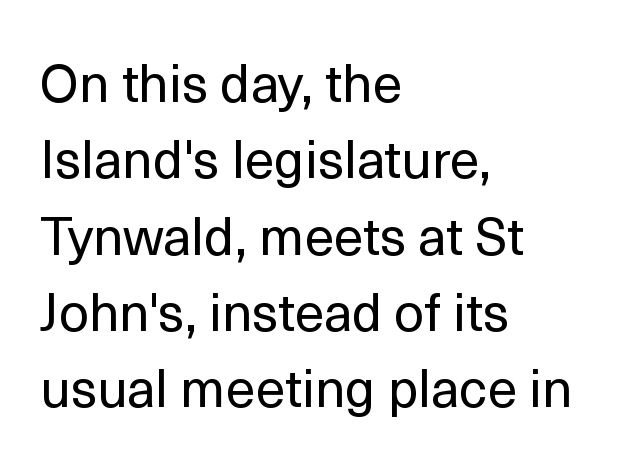
{"serif": "no", "italic": "no", "bold": "no", "weight": "regular", "width": "normal", "x_height": "medium", "monospaced": "no", "underline": "no", "align": "left", "line_spacing": "normal", "line_spacing_ratio": 1.44, "letter_spacing": "normal", "letter_spacing_em": 0.0, "glyph_px": 53}
